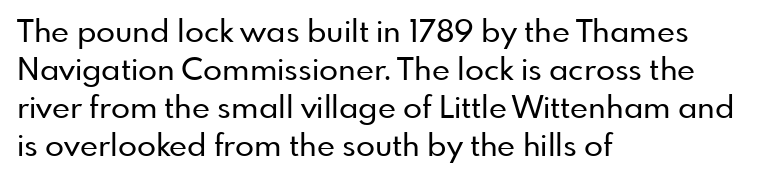
The image shows 31 px sans-serif type, upright; set left-aligned, line spacing 1.23x, normal letter spacing, not underlined; low stroke contrast and a small x-height.
